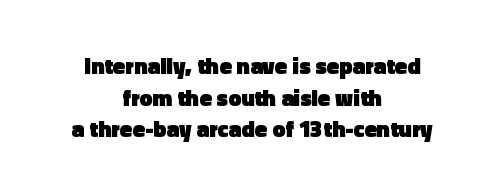
{"italic": "no", "bold": "yes", "underline": "no", "align": "center", "line_spacing": "normal", "line_spacing_ratio": 1.37, "letter_spacing": "normal", "letter_spacing_em": 0.0, "glyph_px": 23}
